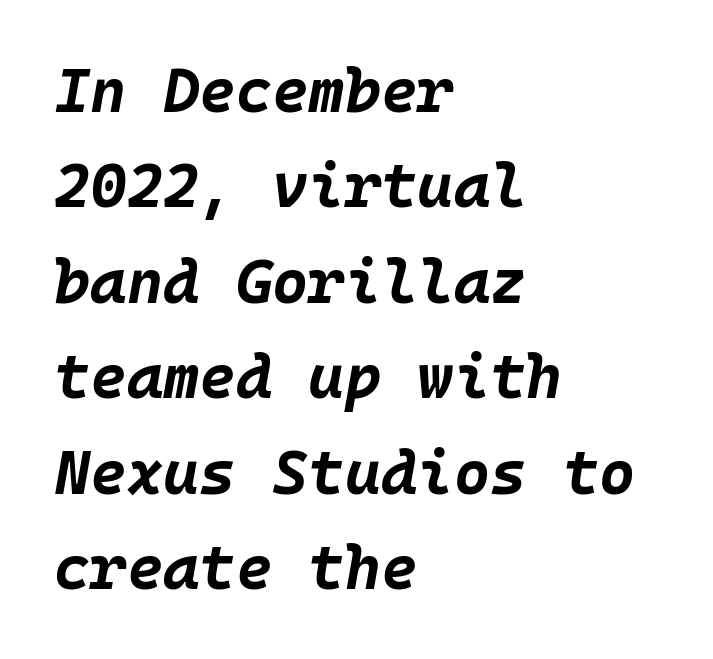
Q: Is the text bold? A: Yes.
Q: Is the text italic (slanted)? A: Yes, it leans right by about 10 degrees.
Q: Is the text underlined? A: No.
Q: How is the paragraph aligned? A: Left-aligned.
Q: Is the spacing between letters normal or unusually wide? A: Normal.
Q: Is the spacing between lines tight, normal or loose? A: Normal.
Q: Width (condensed, normal, or wide)? A: Normal.
Q: Stroke contrast? A: Low.
Q: x-height? A: Large.
